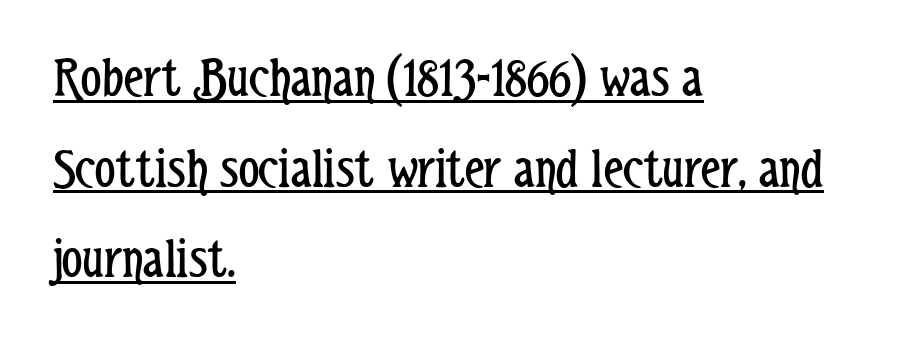
{"serif": "no", "italic": "no", "bold": "no", "weight": "regular", "width": "condensed", "stroke_contrast": "low", "x_height": "medium", "monospaced": "no", "underline": "yes", "align": "left", "line_spacing": "normal", "line_spacing_ratio": 1.59, "letter_spacing": "normal", "letter_spacing_em": 0.0, "glyph_px": 57}
